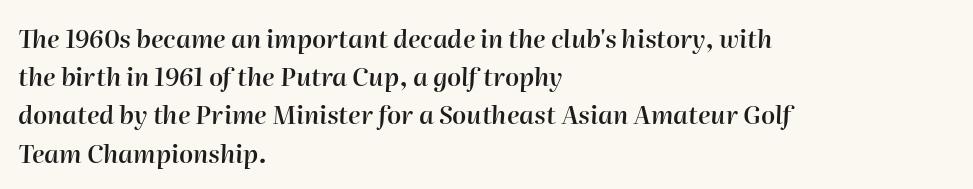
{"italic": "yes", "lean": "right", "slant_degrees": 2, "bold": "semi", "underline": "no", "align": "left", "line_spacing": "normal", "line_spacing_ratio": 1.53, "letter_spacing": "normal", "letter_spacing_em": 0.0, "glyph_px": 25}
